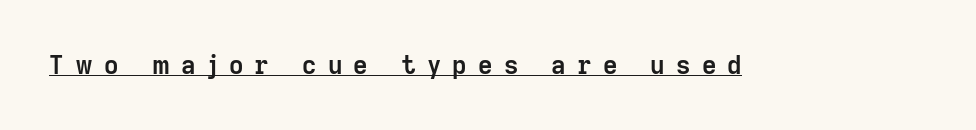
The image shows 25 px bold type, upright; set unusually wide letter spacing (+0.45 em), underlined.
